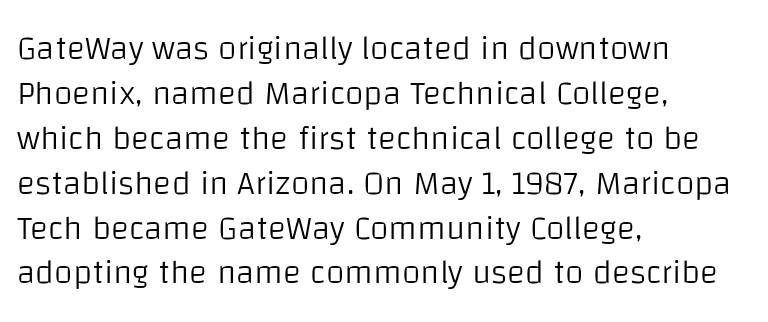
Descenders are the only things crossing below the line. Between one letter and the next there's only the usual sliver of space. Type style note: lacks serifs. Varying glyph widths throughout — classic text-font behaviour. Horizontally, the lines are justified to the leading edge only. Is this a heavy cut? Hardly; it is regular or lighter.
